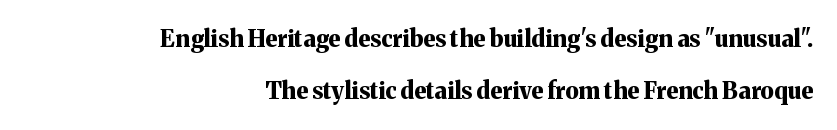
Q: Is the text bold? A: Yes.
Q: Is the text italic (slanted)? A: No, it is upright.
Q: Is the text underlined? A: No.
Q: How is the paragraph aligned? A: Right-aligned.
Q: Is the spacing between letters normal or unusually wide? A: Normal.
Q: Is the spacing between lines tight, normal or loose? A: Loose.
